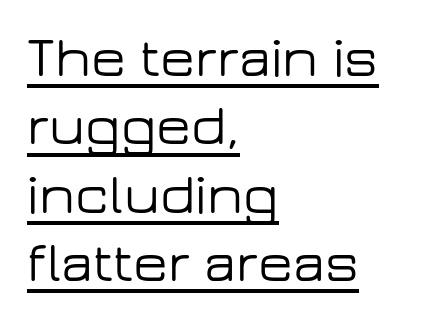
Q: Is the text italic (slanted)? A: No, it is upright.
Q: Is the typeface a serif or a sans-serif typeface? A: Sans-serif.
Q: Is the text underlined? A: Yes.
Q: How is the paragraph aligned? A: Left-aligned.
Q: Is the spacing between letters normal or unusually wide? A: Normal.
Q: Width (condensed, normal, or wide)? A: Wide.
Q: Stroke contrast? A: Low.
Q: x-height? A: Medium.
Q: Monospaced? A: No.
